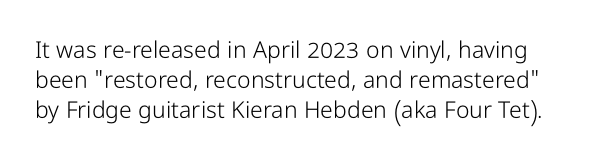
The image shows 23 px text type, upright; set normal line spacing (1.3x), normal letter spacing, not underlined.
